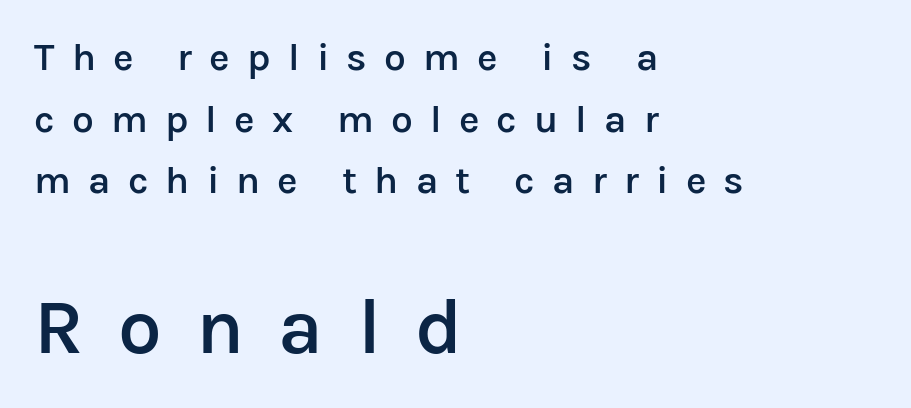
Q: Is the text bold? A: Semi-bold.
Q: Is the text italic (slanted)? A: No, it is upright.
Q: Is the typeface a serif or a sans-serif typeface? A: Sans-serif.
Q: Is the text underlined? A: No.
Q: How is the paragraph aligned? A: Left-aligned.
Q: Is the spacing between letters normal or unusually wide? A: Unusually wide.
Q: Is the spacing between lines tight, normal or loose? A: Normal.
Q: Which block of text is set in a larger size, the first (top) or the second (bottom)? A: The second (bottom) one.
Q: Width (condensed, normal, or wide)? A: Normal.
Q: Stroke contrast? A: Low.
Q: x-height? A: Medium.
Q: Monospaced? A: No.
